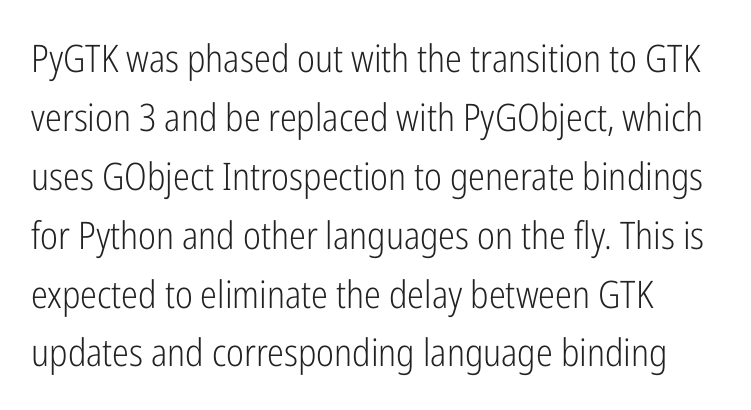
{"serif": "no", "italic": "no", "bold": "no", "weight": "light", "width": "condensed", "stroke_contrast": "low", "x_height": "medium", "monospaced": "no", "underline": "no", "line_spacing": "normal", "line_spacing_ratio": 1.55, "letter_spacing": "normal", "letter_spacing_em": 0.0, "glyph_px": 38}
